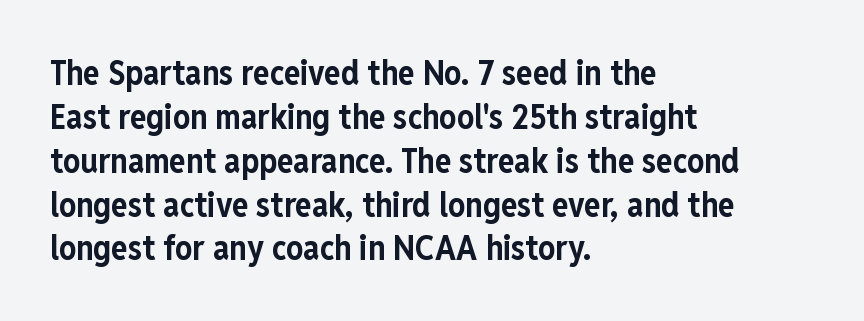
{"serif": "no", "italic": "no", "bold": "yes", "weight": "bold", "width": "condensed", "stroke_contrast": "low", "x_height": "medium", "monospaced": "no", "underline": "no", "align": "left", "line_spacing": "normal", "line_spacing_ratio": 1.29, "letter_spacing": "normal", "letter_spacing_em": 0.0, "glyph_px": 34}
